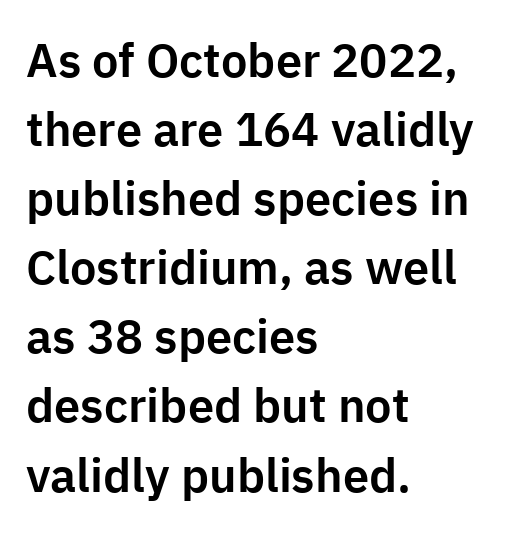
Q: Is the text italic (slanted)? A: No, it is upright.
Q: Is the typeface a serif or a sans-serif typeface? A: Sans-serif.
Q: Is the text underlined? A: No.
Q: How is the paragraph aligned? A: Left-aligned.
Q: Is the spacing between letters normal or unusually wide? A: Normal.
Q: Is the spacing between lines tight, normal or loose? A: Normal.
Q: Width (condensed, normal, or wide)? A: Normal.
Q: Stroke contrast? A: Low.
Q: x-height? A: Medium.
Q: Monospaced? A: No.
